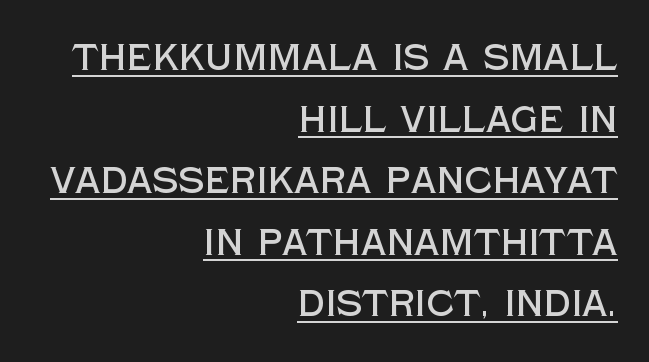
Q: Is the text italic (slanted)? A: No, it is upright.
Q: Is the typeface a serif or a sans-serif typeface? A: Sans-serif.
Q: Is the text underlined? A: Yes.
Q: How is the paragraph aligned? A: Right-aligned.
Q: Is the spacing between letters normal or unusually wide? A: Normal.
Q: Width (condensed, normal, or wide)? A: Normal.
Q: x-height? A: Large.
Q: Monospaced? A: No.
